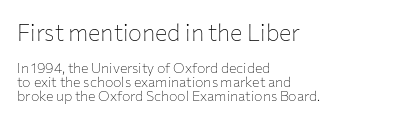
{"italic": "no", "bold": "no", "underline": "no", "align": "left", "line_spacing": "tight", "line_spacing_ratio": 1.0, "letter_spacing": "normal", "letter_spacing_em": 0.0, "larger_block": "first", "size_ratio": 1.64, "glyph_px": 23}
